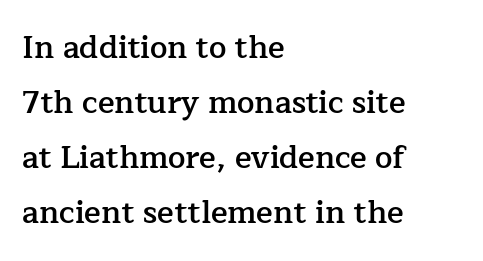
The image shows 31 px semibold serif type, upright; set left-aligned, line spacing 1.77x, normal letter spacing, not underlined; low stroke contrast and a medium x-height.
